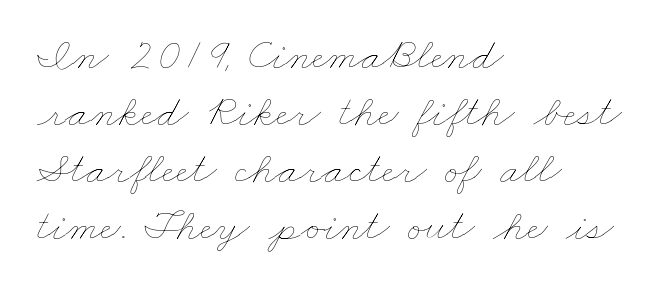
The image shows 45 px thin, wide type; set left-aligned, normal line spacing (1.27x), normal letter spacing, not underlined; low stroke contrast and a small x-height.
